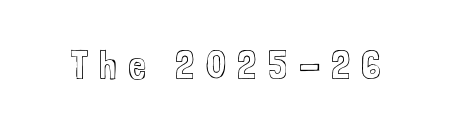
Do the characters align in a grid? No, the font is proportional. Tracking value appears strongly positive — letters spread wide. Ascenders rise straight up at ninety degrees. Just letters on the line, the space beneath them empty.
